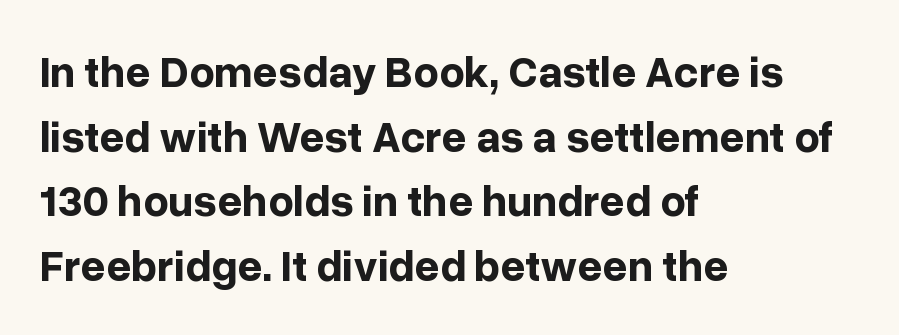
Spacing verdict: proportional, widths tailored to each character. Baseline-to-baseline distance is the conventional proportion of letter height. Is this a sans? Yes — the strokes have no serifs. A clean baseline with only descenders dipping below it. Layout note: lines flush left. The characters look thick and weighty, a clear bold.
